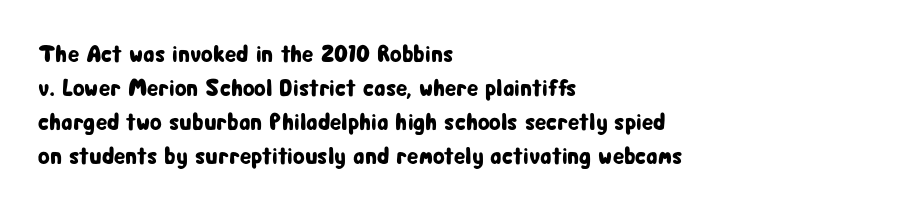
{"italic": "no", "underline": "no", "align": "left", "line_spacing": "normal", "line_spacing_ratio": 1.41, "letter_spacing": "normal", "letter_spacing_em": 0.0, "glyph_px": 24}
